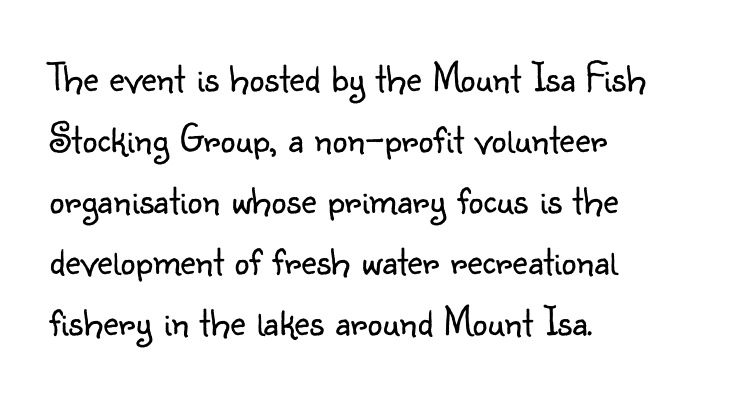
The image shows 42 px light sans-serif type, upright; set left-aligned, normal line spacing (1.45x), normal letter spacing, not underlined; low stroke contrast and a small x-height.
